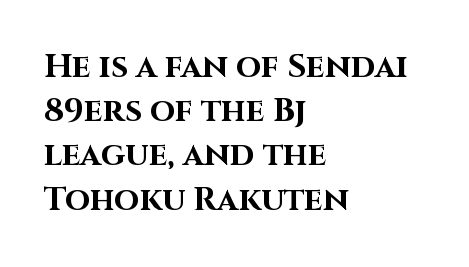
{"serif": "no", "italic": "no", "bold": "yes", "weight": "bold", "width": "normal", "stroke_contrast": "high", "x_height": "large", "monospaced": "no", "underline": "no", "align": "left", "line_spacing": "normal", "line_spacing_ratio": 1.34, "letter_spacing": "normal", "letter_spacing_em": 0.0, "glyph_px": 33}
